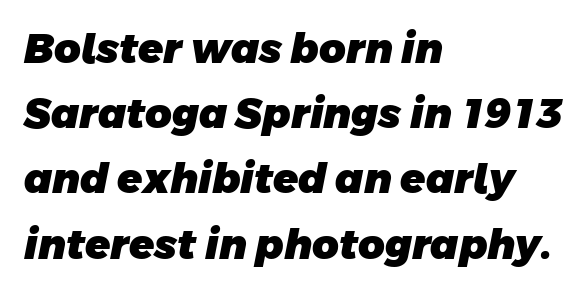
{"serif": "no", "bold": "yes", "weight": "heavy", "width": "normal", "stroke_contrast": "low", "x_height": "large", "monospaced": "no", "underline": "no", "align": "left", "line_spacing": "normal", "line_spacing_ratio": 1.59, "letter_spacing": "normal", "letter_spacing_em": 0.0, "glyph_px": 41}
